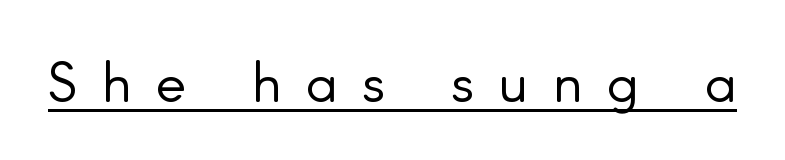
Italic: no, the glyphs are upright roman. Looks like regular typesetting: each glyph gets only the width it needs. Quick note: underline on. This reads as an unemphasized weight, regular at the heaviest.
